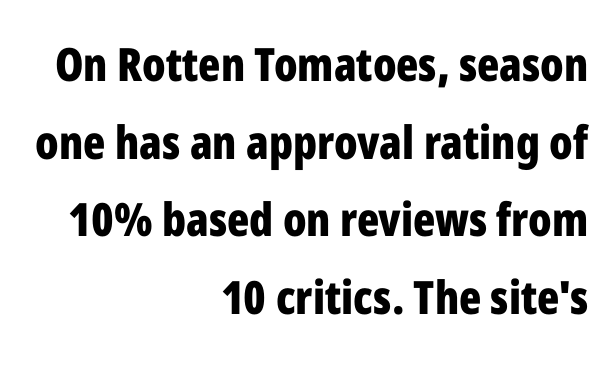
This is heavy type, rendered in bold. A clean baseline with only descenders dipping below it. Characters follow at the spacing the type designer built in. Do the characters align in a grid? No, the font is proportional. Is there any slant? The stems are plumb. In CSS terms this would be text-align: right.
